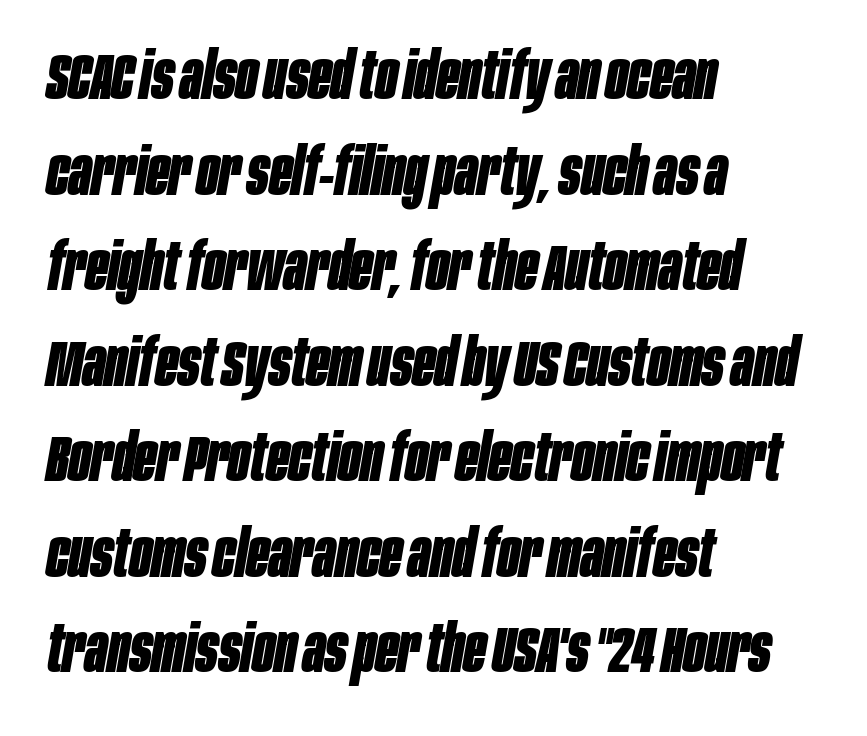
Q: Is the text bold? A: Yes.
Q: Is the text italic (slanted)? A: Yes, it leans right by about 10 degrees.
Q: Is the text underlined? A: No.
Q: How is the paragraph aligned? A: Left-aligned.
Q: Is the spacing between letters normal or unusually wide? A: Normal.
Q: Is the spacing between lines tight, normal or loose? A: Normal.
Q: Width (condensed, normal, or wide)? A: Condensed.
Q: Stroke contrast? A: Low.
Q: x-height? A: Large.
Q: Monospaced? A: No.
